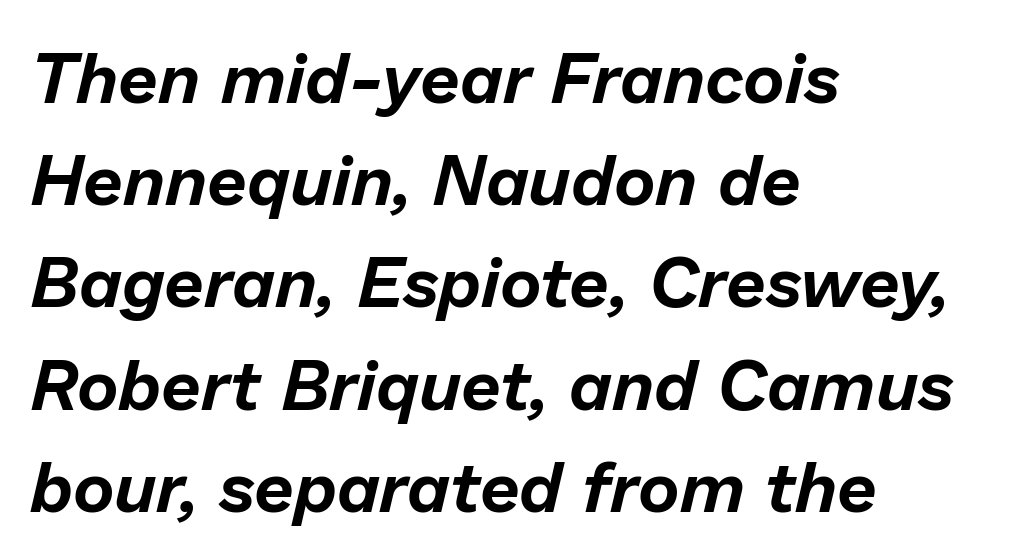
Q: Is the text italic (slanted)? A: Yes, it leans right by about 13 degrees.
Q: Is the text underlined? A: No.
Q: How is the paragraph aligned? A: Left-aligned.
Q: Is the spacing between letters normal or unusually wide? A: Normal.
Q: Is the spacing between lines tight, normal or loose? A: Normal.
Q: Width (condensed, normal, or wide)? A: Normal.
Q: Stroke contrast? A: Low.
Q: x-height? A: Medium.
Q: Monospaced? A: No.
